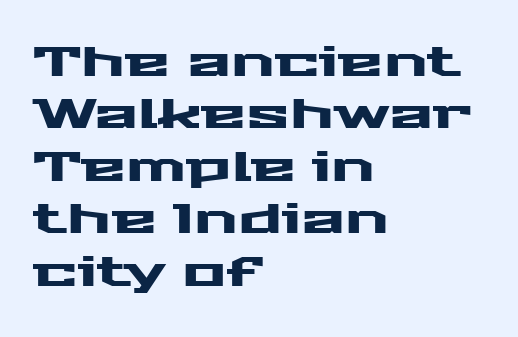
{"serif": "no", "italic": "no", "width": "wide", "stroke_contrast": "medium", "x_height": "medium", "monospaced": "no", "underline": "no", "align": "left", "line_spacing": "normal", "line_spacing_ratio": 1.28, "letter_spacing": "normal", "letter_spacing_em": 0.0, "glyph_px": 41}
